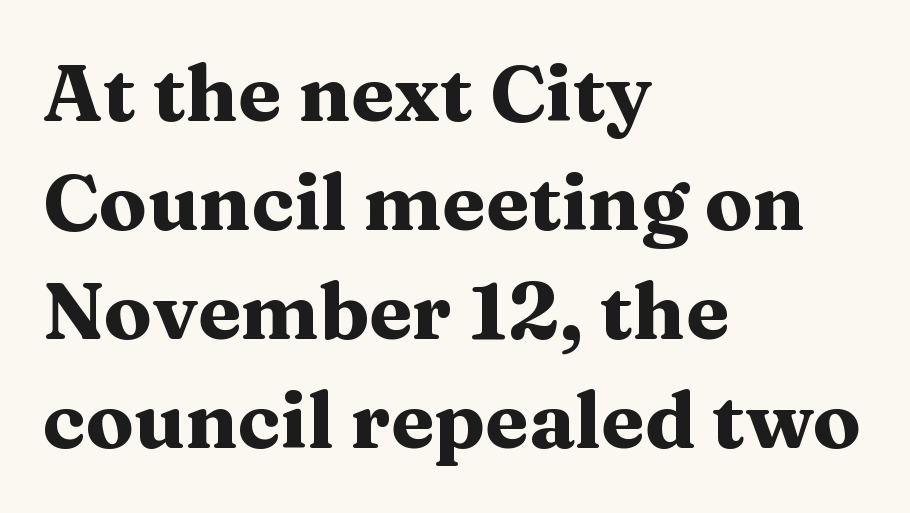
Q: Is the text bold? A: Yes.
Q: Is the text italic (slanted)? A: No, it is upright.
Q: Is the typeface a serif or a sans-serif typeface? A: Serif.
Q: Is the text underlined? A: No.
Q: How is the paragraph aligned? A: Left-aligned.
Q: Is the spacing between letters normal or unusually wide? A: Normal.
Q: Is the spacing between lines tight, normal or loose? A: Normal.
Q: Width (condensed, normal, or wide)? A: Wide.
Q: Stroke contrast? A: Medium.
Q: x-height? A: Medium.
Q: Monospaced? A: No.
